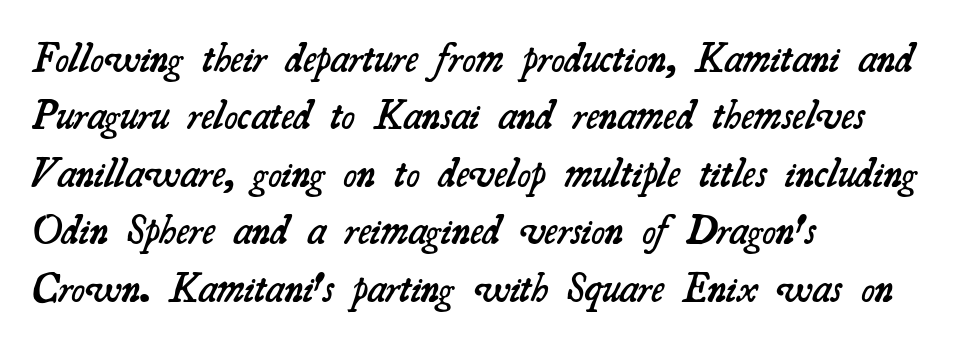
Q: Is the text bold? A: Semi-bold.
Q: Is the typeface a serif or a sans-serif typeface? A: Serif.
Q: Is the text underlined? A: No.
Q: How is the paragraph aligned? A: Left-aligned.
Q: Is the spacing between letters normal or unusually wide? A: Normal.
Q: Is the spacing between lines tight, normal or loose? A: Normal.
Q: Width (condensed, normal, or wide)? A: Normal.
Q: Stroke contrast? A: Medium.
Q: x-height? A: Small.
Q: Monospaced? A: No.
